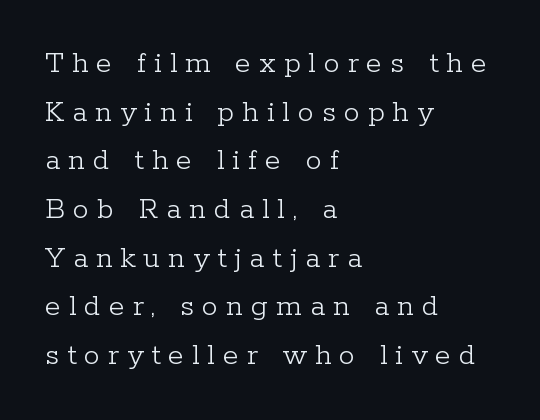
Q: Is the text bold? A: No.
Q: Is the text italic (slanted)? A: No, it is upright.
Q: Is the typeface a serif or a sans-serif typeface? A: Serif.
Q: Is the text underlined? A: No.
Q: How is the paragraph aligned? A: Left-aligned.
Q: Is the spacing between letters normal or unusually wide? A: Unusually wide.
Q: Is the spacing between lines tight, normal or loose? A: Normal.
Q: Width (condensed, normal, or wide)? A: Normal.
Q: Stroke contrast? A: Low.
Q: x-height? A: Medium.
Q: Monospaced? A: No.
